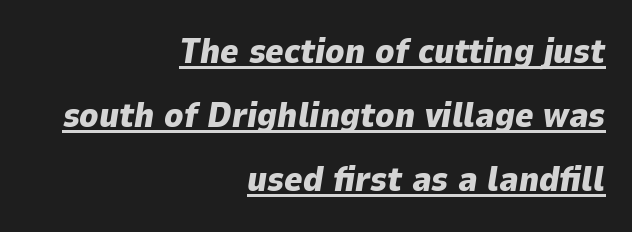
Q: Is the text bold? A: Yes.
Q: Is the text italic (slanted)? A: Yes, it leans right by about 9 degrees.
Q: Is the text underlined? A: Yes.
Q: How is the paragraph aligned? A: Right-aligned.
Q: Is the spacing between letters normal or unusually wide? A: Normal.
Q: Width (condensed, normal, or wide)? A: Normal.
Q: Stroke contrast? A: Low.
Q: x-height? A: Medium.
Q: Monospaced? A: No.
